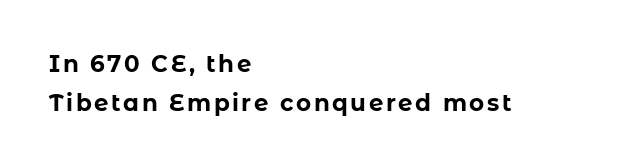
Q: Is the text bold? A: Yes.
Q: Is the text italic (slanted)? A: No, it is upright.
Q: Is the text underlined? A: No.
Q: How is the paragraph aligned? A: Left-aligned.
Q: Is the spacing between lines tight, normal or loose? A: Normal.
